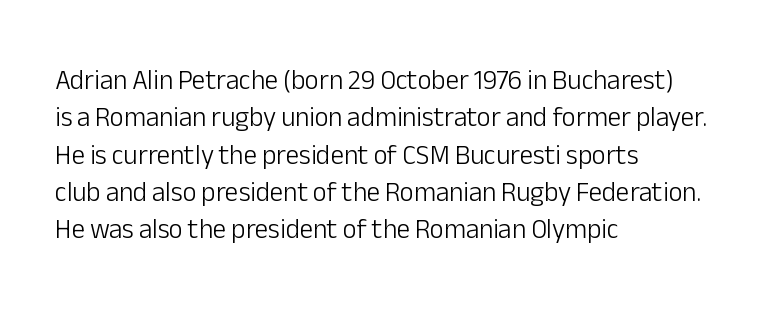
The image shows 27 px text type, upright; set left-aligned, normal line spacing (1.38x), normal letter spacing, not underlined.
